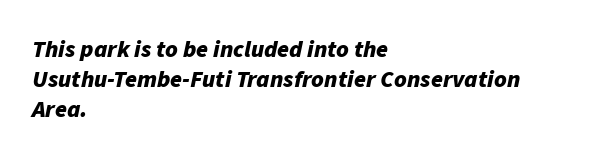
{"italic": "yes", "lean": "right", "slant_degrees": 11, "bold": "yes", "underline": "no", "align": "left", "line_spacing": "normal", "line_spacing_ratio": 1.26, "letter_spacing": "normal", "letter_spacing_em": 0.0, "glyph_px": 24}
